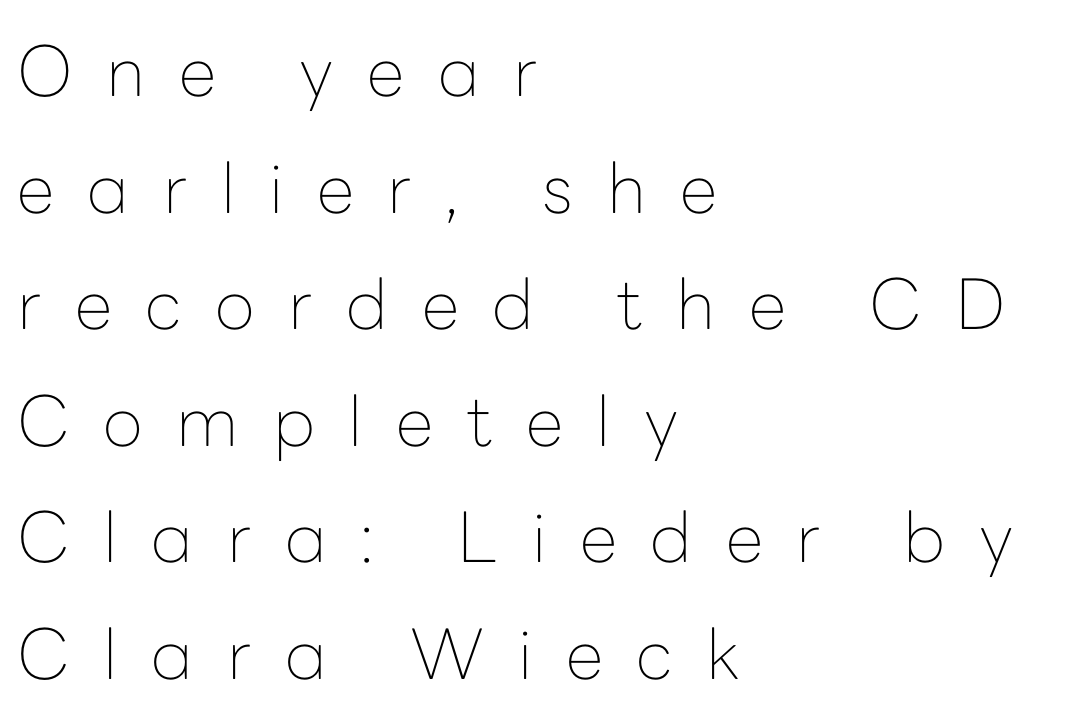
The strokes carry an ordinary text weight at most. In CSS terms this would be text-align: left. You can tell from the bare stems that sans-serif type was used. One glance says typical: line gaps are just what's usual.
